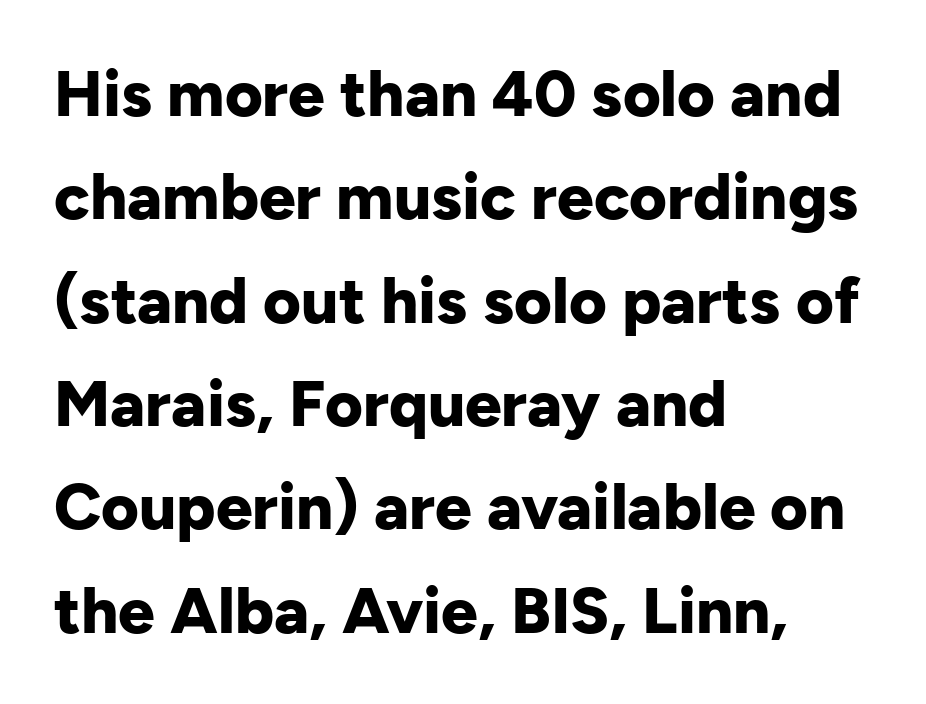
Q: Is the text bold? A: Yes.
Q: Is the text italic (slanted)? A: No, it is upright.
Q: Is the typeface a serif or a sans-serif typeface? A: Sans-serif.
Q: Is the text underlined? A: No.
Q: How is the paragraph aligned? A: Left-aligned.
Q: Is the spacing between letters normal or unusually wide? A: Normal.
Q: Is the spacing between lines tight, normal or loose? A: Normal.
Q: Width (condensed, normal, or wide)? A: Normal.
Q: Stroke contrast? A: Low.
Q: x-height? A: Medium.
Q: Monospaced? A: No.
